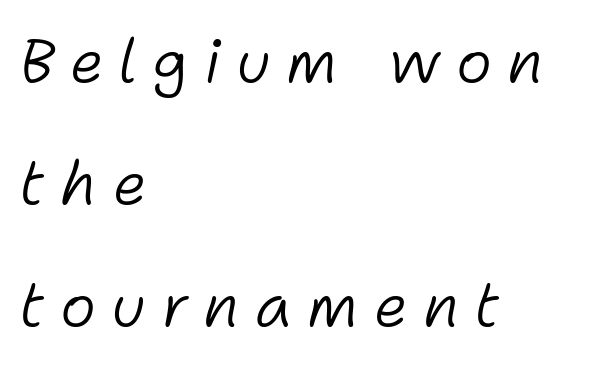
Stroke thickness stays within the range of a standard reading face or lighter. The text block is weighted toward the left margin, trailing off unevenly rightward. Rule under the text: the space is simply empty. Looking at the ascenders, they clearly lean. Here the designer chose a conventional face with non-uniform glyph widths.
